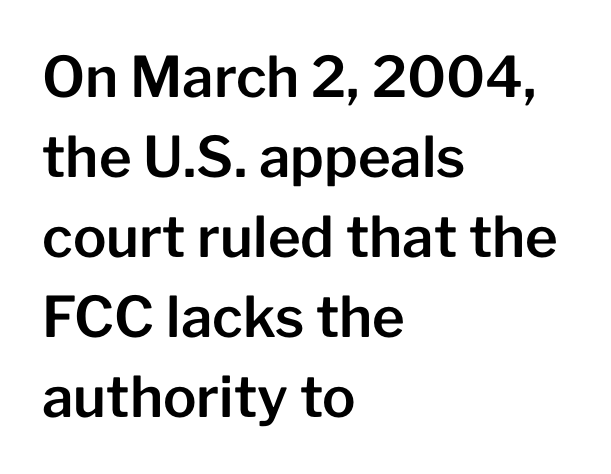
Type without underlining. Short note: letters normally spaced. The block of text has a typical density, with ordinary space between rows. This sample has the flowing, uneven cadence of proportional lettering.
